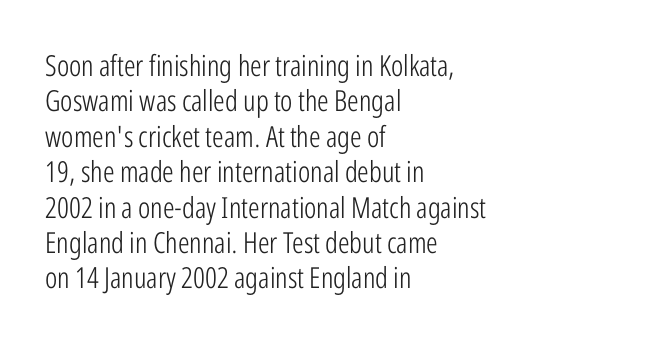
{"serif": "no", "italic": "no", "bold": "no", "weight": "light", "width": "condensed", "stroke_contrast": "low", "x_height": "medium", "monospaced": "no", "underline": "no", "align": "left", "line_spacing_ratio": 1.22, "letter_spacing": "normal", "letter_spacing_em": 0.0, "glyph_px": 29}
